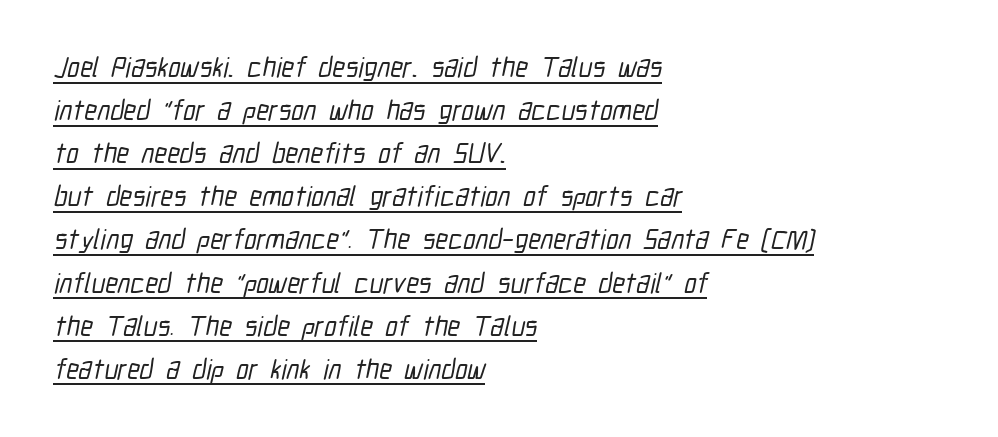
Q: Is the typeface a serif or a sans-serif typeface? A: Sans-serif.
Q: Is the text underlined? A: Yes.
Q: How is the paragraph aligned? A: Left-aligned.
Q: Is the spacing between letters normal or unusually wide? A: Normal.
Q: Is the spacing between lines tight, normal or loose? A: Normal.
Q: Width (condensed, normal, or wide)? A: Condensed.
Q: Stroke contrast? A: Low.
Q: x-height? A: Medium.
Q: Monospaced? A: No.
